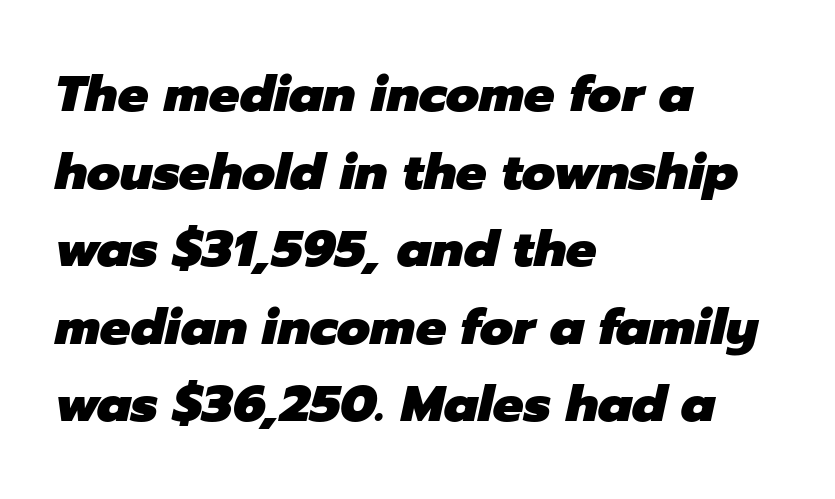
{"italic": "yes", "lean": "right", "slant_degrees": 12, "bold": "yes", "weight": "heavy", "width": "normal", "stroke_contrast": "low", "x_height": "medium", "monospaced": "no", "underline": "no", "align": "left", "line_spacing": "normal", "line_spacing_ratio": 1.52, "letter_spacing": "normal", "letter_spacing_em": 0.0, "glyph_px": 51}
